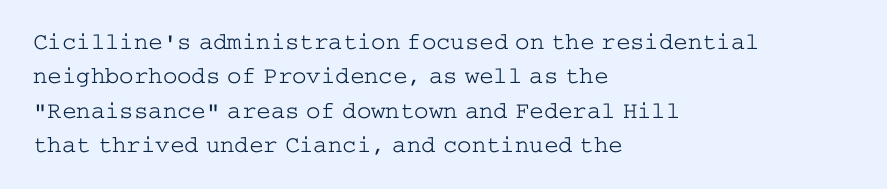
Q: Is the text bold? A: No.
Q: Is the text italic (slanted)? A: No, it is upright.
Q: Is the text underlined? A: No.
Q: How is the paragraph aligned? A: Left-aligned.
Q: Is the spacing between letters normal or unusually wide? A: Normal.
Q: Is the spacing between lines tight, normal or loose? A: Normal.
